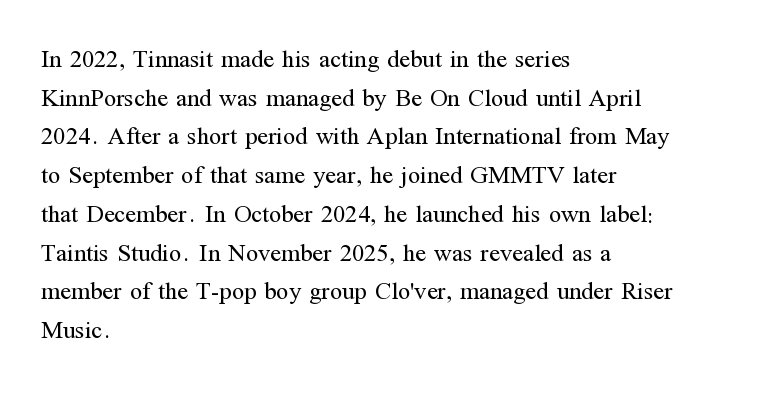
The image shows 25 px text type, upright; set left-aligned, normal line spacing (1.55x), normal letter spacing, not underlined.
